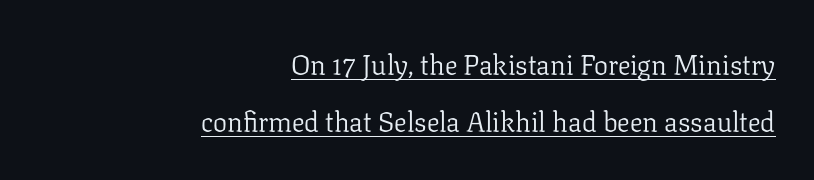
Q: Is the text bold? A: No.
Q: Is the text italic (slanted)? A: No, it is upright.
Q: Is the typeface a serif or a sans-serif typeface? A: Serif.
Q: Is the text underlined? A: Yes.
Q: How is the paragraph aligned? A: Right-aligned.
Q: Is the spacing between letters normal or unusually wide? A: Normal.
Q: Is the spacing between lines tight, normal or loose? A: Loose.
Q: Width (condensed, normal, or wide)? A: Normal.
Q: Stroke contrast? A: Low.
Q: x-height? A: Medium.
Q: Monospaced? A: No.
